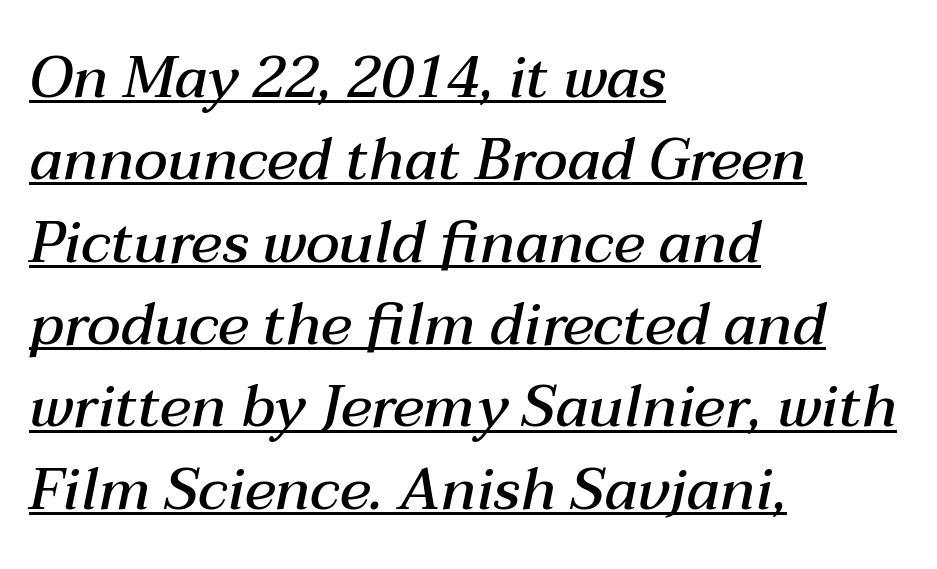
I'd describe the lettering as semibold — firm but not a full bold. Caption: multi-line text, flush left, ragged right. This sample uses plain, unmodified letter spacing. There's an unmistakable incline to the writing here. Looks like regular typesetting: each glyph gets only the width it needs.
